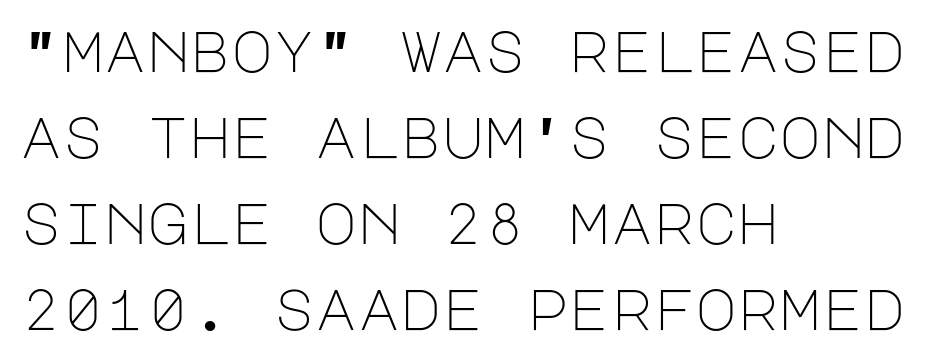
Q: Is the text bold? A: No.
Q: Is the text italic (slanted)? A: No, it is upright.
Q: Is the typeface a serif or a sans-serif typeface? A: Sans-serif.
Q: Is the text underlined? A: No.
Q: How is the paragraph aligned? A: Left-aligned.
Q: Is the spacing between letters normal or unusually wide? A: Normal.
Q: Is the spacing between lines tight, normal or loose? A: Normal.
Q: Width (condensed, normal, or wide)? A: Normal.
Q: Stroke contrast? A: Low.
Q: x-height? A: Large.
